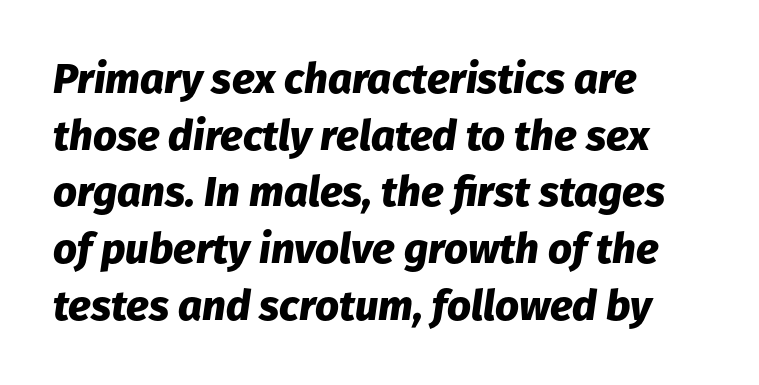
The image shows 42 px heavy type, italic (leaning right); set left-aligned, normal line spacing (1.35x), normal letter spacing, not underlined; low stroke contrast and a medium x-height.
